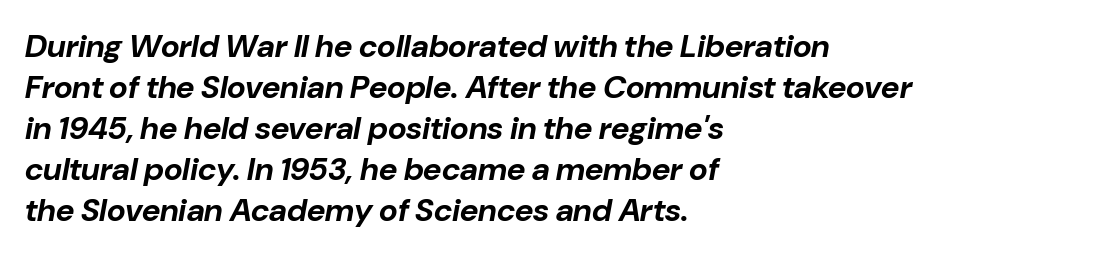
Q: Is the text bold? A: Yes.
Q: Is the text italic (slanted)? A: Yes, it leans right by about 10 degrees.
Q: Is the text underlined? A: No.
Q: How is the paragraph aligned? A: Left-aligned.
Q: Is the spacing between letters normal or unusually wide? A: Normal.
Q: Is the spacing between lines tight, normal or loose? A: Normal.
Q: Width (condensed, normal, or wide)? A: Normal.
Q: Stroke contrast? A: Low.
Q: x-height? A: Medium.
Q: Monospaced? A: No.
